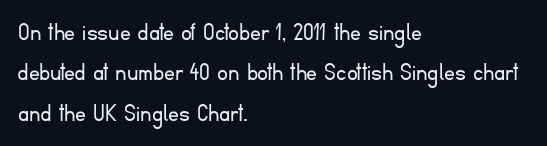
Q: Is the text bold? A: No.
Q: Is the text italic (slanted)? A: No, it is upright.
Q: Is the text underlined? A: No.
Q: How is the paragraph aligned? A: Left-aligned.
Q: Is the spacing between letters normal or unusually wide? A: Normal.
Q: Is the spacing between lines tight, normal or loose? A: Normal.
